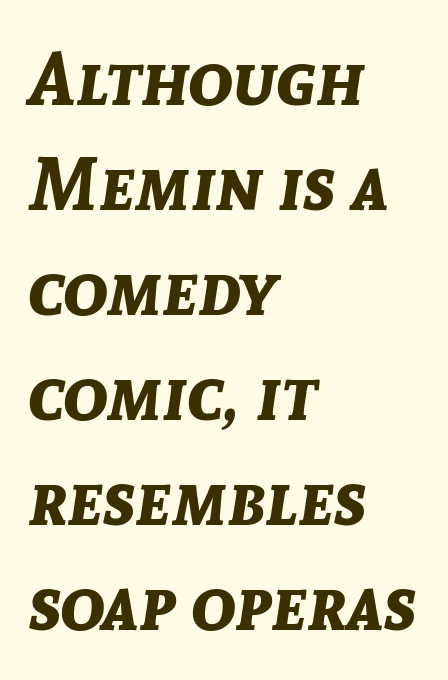
The image shows 74 px bold type, italic (leaning right); set left-aligned, normal line spacing (1.42x), normal letter spacing, not underlined; low stroke contrast and a medium x-height.
